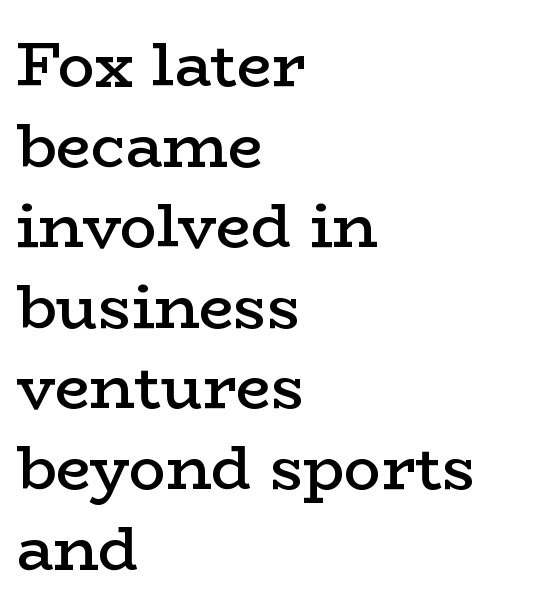
The image shows 62 px semibold, wide serif type, upright; set left-aligned, normal line spacing (1.3x), normal letter spacing, not underlined; low stroke contrast and a medium x-height.
